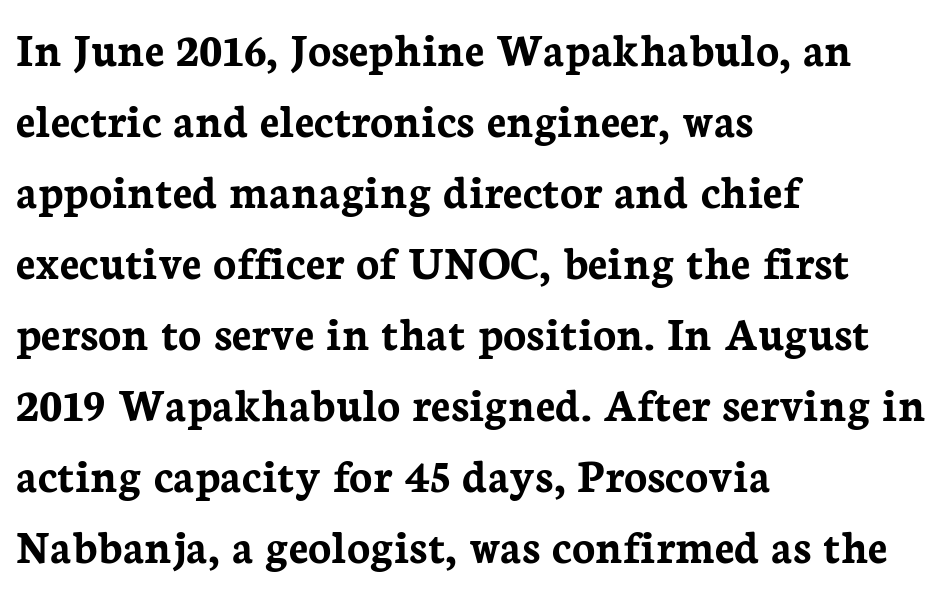
The rendering uses a moderate line-height, typical for paragraphs. A bare baseline throughout the passage. The rag falls on the right side of this text block. You could not count columns in this text — the font is proportionally spaced. Typographic density is high because the face is bold.
